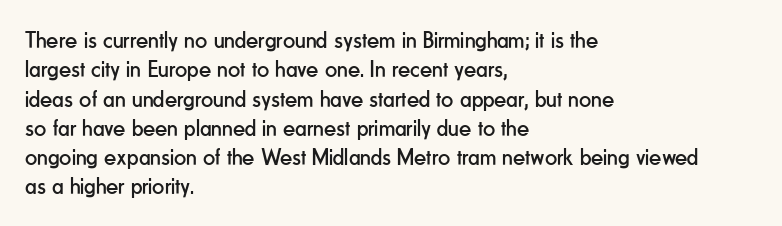
{"italic": "no", "bold": "no", "underline": "no", "align": "left", "line_spacing_ratio": 1.22, "letter_spacing": "normal", "letter_spacing_em": 0.0, "glyph_px": 24}
